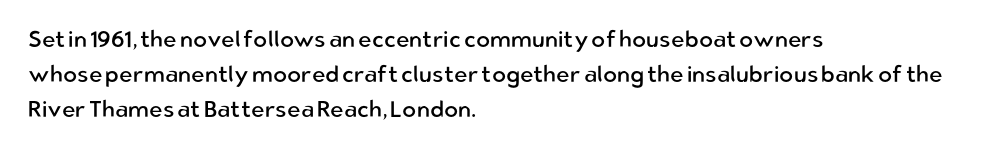
The image shows 23 px text type, upright; set left-aligned, normal line spacing (1.52x), normal letter spacing, not underlined.
